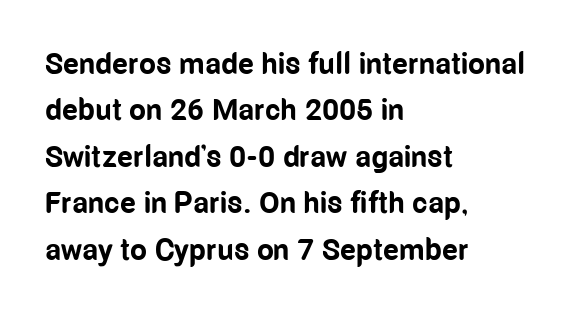
Q: Is the text bold? A: Yes.
Q: Is the text italic (slanted)? A: No, it is upright.
Q: Is the typeface a serif or a sans-serif typeface? A: Sans-serif.
Q: Is the text underlined? A: No.
Q: How is the paragraph aligned? A: Left-aligned.
Q: Is the spacing between letters normal or unusually wide? A: Normal.
Q: Is the spacing between lines tight, normal or loose? A: Normal.
Q: Width (condensed, normal, or wide)? A: Condensed.
Q: Stroke contrast? A: Low.
Q: x-height? A: Medium.
Q: Monospaced? A: No.
